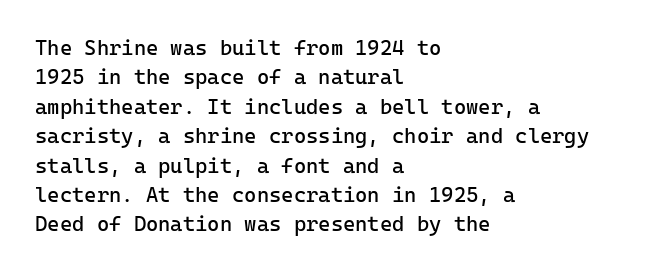
The image shows 21 px text type, upright; set left-aligned, normal line spacing (1.4x), normal letter spacing, not underlined.
